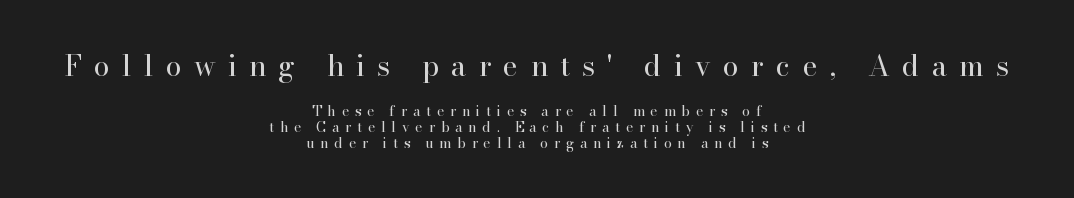
{"serif": "yes", "italic": "no", "bold": "no", "weight": "regular", "width": "normal", "stroke_contrast": "high", "x_height": "small", "monospaced": "no", "underline": "no", "align": "center", "line_spacing_ratio": 1.16, "letter_spacing": "wide", "letter_spacing_em": 0.42, "larger_block": "first", "size_ratio": 2.07, "glyph_px": 29}
